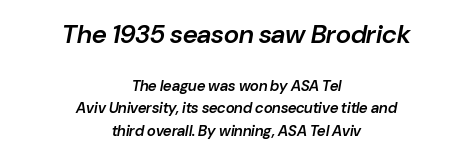
{"italic": "yes", "lean": "right", "slant_degrees": 10, "bold": "semi", "underline": "no", "align": "center", "line_spacing": "normal", "line_spacing_ratio": 1.48, "letter_spacing": "normal", "letter_spacing_em": 0.0, "larger_block": "first", "size_ratio": 1.73, "glyph_px": 26}
